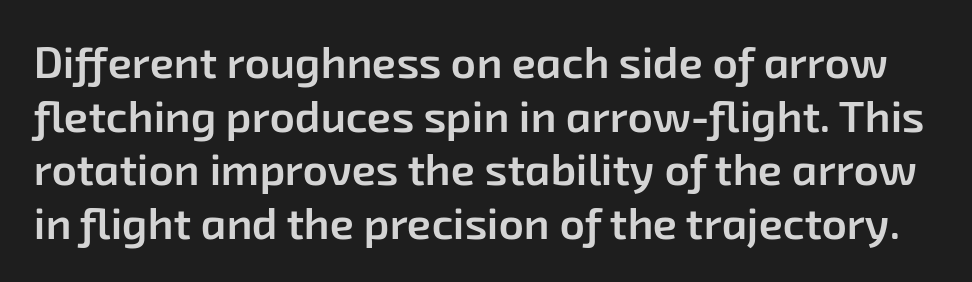
The image shows 44 px semibold sans-serif type; set line spacing 1.22x, normal letter spacing, not underlined; low stroke contrast and a medium x-height.
